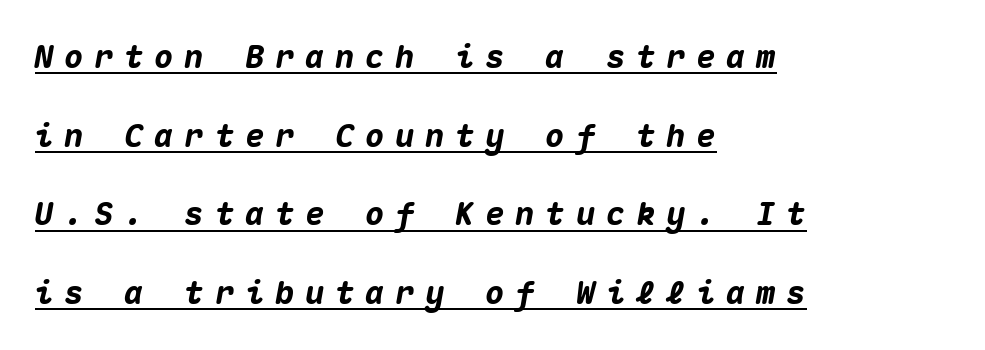
{"italic": "yes", "lean": "right", "slant_degrees": 10, "bold": "yes", "weight": "heavy", "width": "normal", "stroke_contrast": "medium", "x_height": "medium", "monospaced": "yes", "underline": "yes", "align": "left", "line_spacing": "loose", "line_spacing_ratio": 2.46, "letter_spacing": "wide", "letter_spacing_em": 0.34, "glyph_px": 32}
